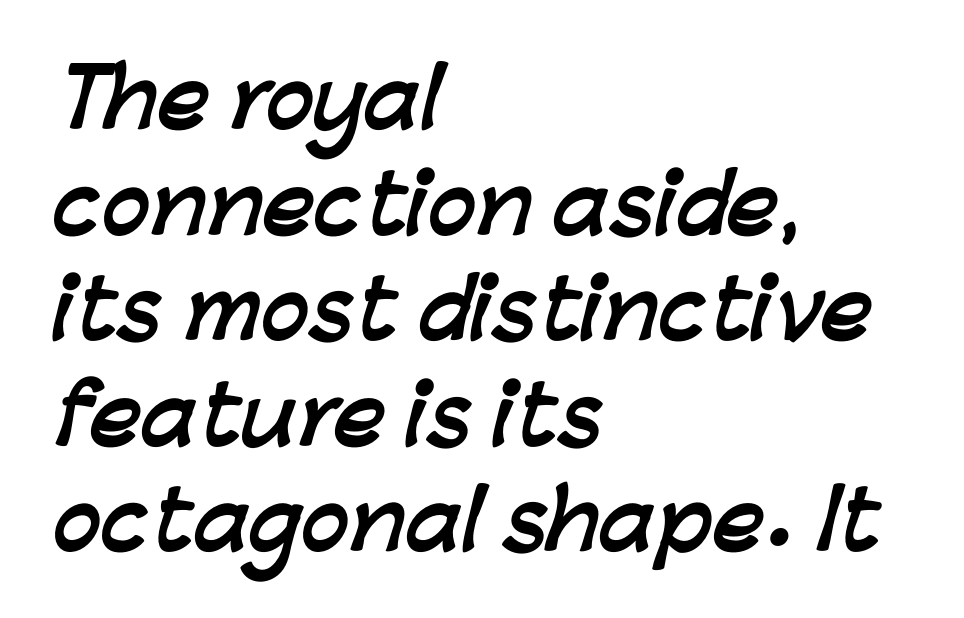
Q: Is the text bold? A: Yes.
Q: Is the typeface a serif or a sans-serif typeface? A: Sans-serif.
Q: Is the text underlined? A: No.
Q: How is the paragraph aligned? A: Left-aligned.
Q: Is the spacing between letters normal or unusually wide? A: Normal.
Q: Is the spacing between lines tight, normal or loose? A: Normal.
Q: Width (condensed, normal, or wide)? A: Normal.
Q: Stroke contrast? A: Low.
Q: x-height? A: Medium.
Q: Monospaced? A: No.
